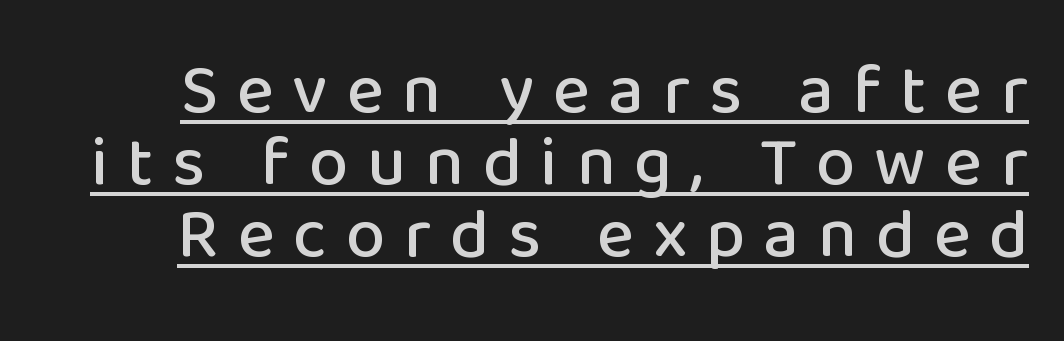
Here the designer chose a conventional face with non-uniform glyph widths. Words appear elongated and porous because spacing is wide. A sans-serif font was chosen for this passage. Closely set lines give the paragraph a compact silhouette.
